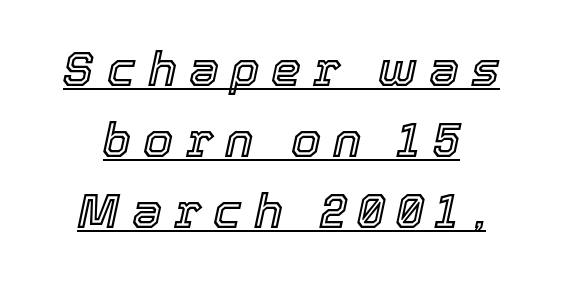
Every word sits above its own underline. The letters advance in unequal steps, a hallmark of proportional type. If you drew a line through each stem, it would be angled. This block has exactly the height ordinary leading produces. The type is letterspaced generously, with wide tracking.
